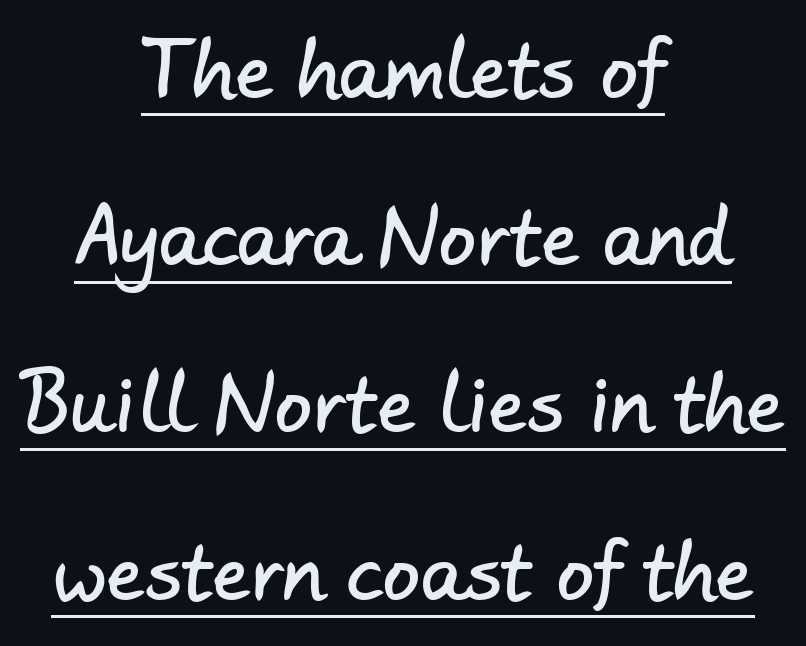
Somebody hit Ctrl+U on this one — the words are underlined. This sample uses a sans-serif face. Centered paragraph, ragged on both sides. There is no visible air inserted between adjacent glyphs. Vertically, the passage feels expansive, rows floating well apart. Here the designer chose a conventional face with non-uniform glyph widths.
